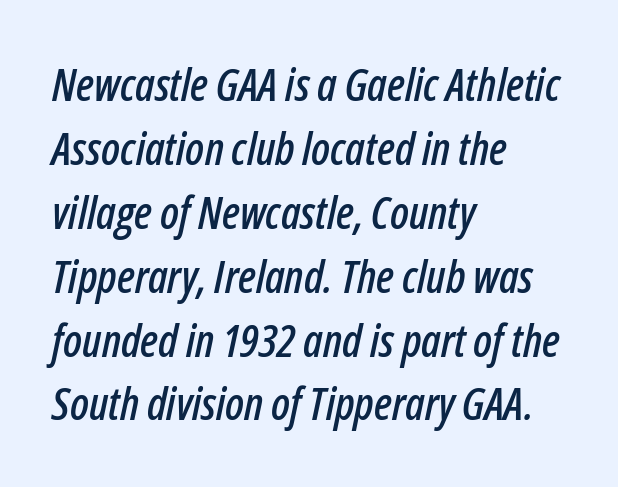
{"italic": "yes", "lean": "right", "slant_degrees": 12, "width": "condensed", "stroke_contrast": "low", "x_height": "medium", "monospaced": "no", "underline": "no", "align": "left", "line_spacing": "normal", "line_spacing_ratio": 1.42, "letter_spacing": "normal", "letter_spacing_em": 0.0, "glyph_px": 45}
